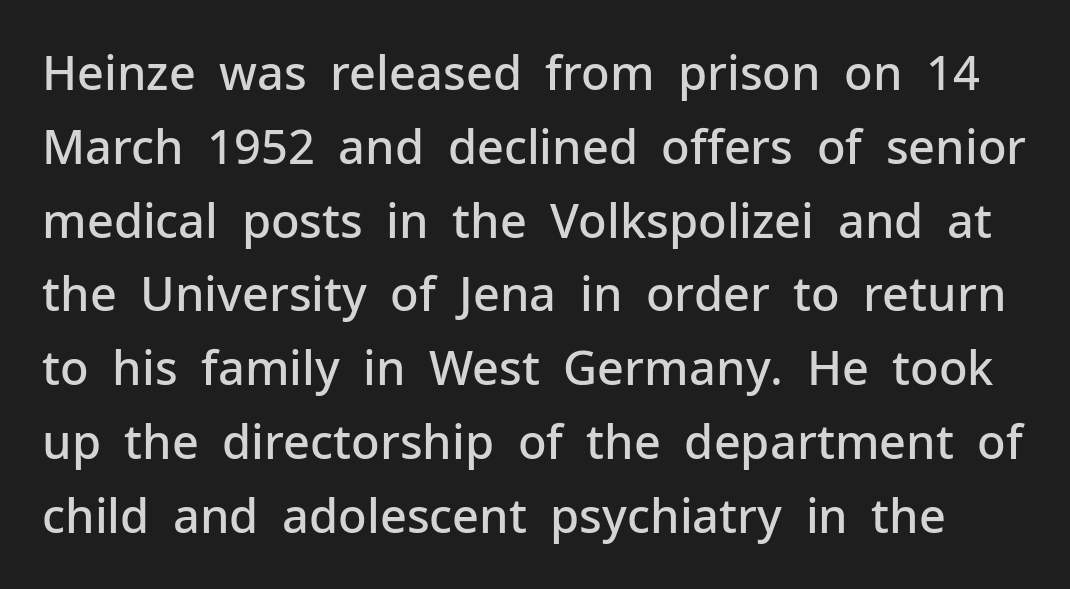
The type family on display is of the sans-serif kind. Do the letters lean? They stand straight. You could not count columns in this text — the font is proportionally spaced. The block of text has a typical density, with ordinary space between rows. The glyphs are unaccompanied by any horizontal stroke below them. The face used here is a semibold: visibly heavier than regular, lighter than bold.
